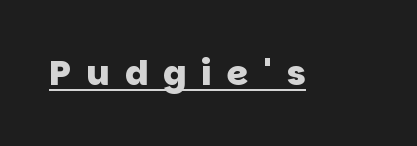
The image shows 34 px heavy sans-serif type; set unusually wide letter spacing (+0.45 em), underlined; low stroke contrast and a large x-height.
